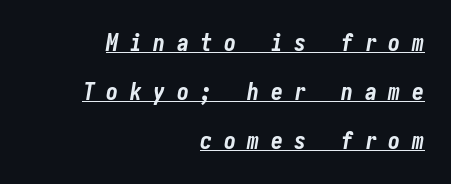
Descenders here cross a horizontal rule under the line. Is the type bold? Yes — the strokes are clearly thick and heavy. Looking at the ascenders, they clearly lean. What's the leading like? Stretched, with rows far apart.
